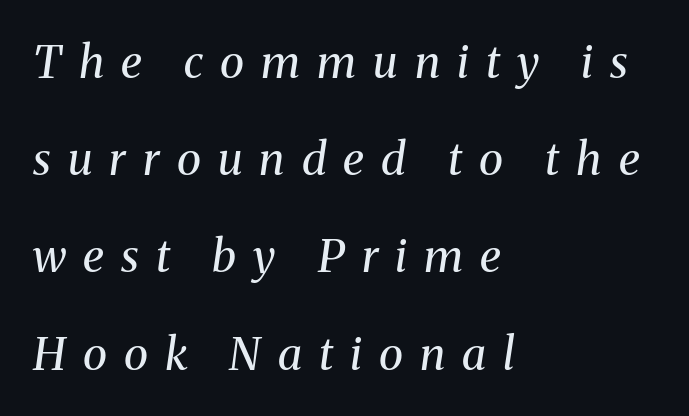
Q: Is the text bold? A: No.
Q: Is the text italic (slanted)? A: Yes, it leans right by about 8 degrees.
Q: Is the typeface a serif or a sans-serif typeface? A: Serif.
Q: Is the text underlined? A: No.
Q: How is the paragraph aligned? A: Left-aligned.
Q: Is the spacing between letters normal or unusually wide? A: Unusually wide.
Q: Is the spacing between lines tight, normal or loose? A: Loose.
Q: Width (condensed, normal, or wide)? A: Normal.
Q: Stroke contrast? A: Medium.
Q: x-height? A: Medium.
Q: Monospaced? A: No.
